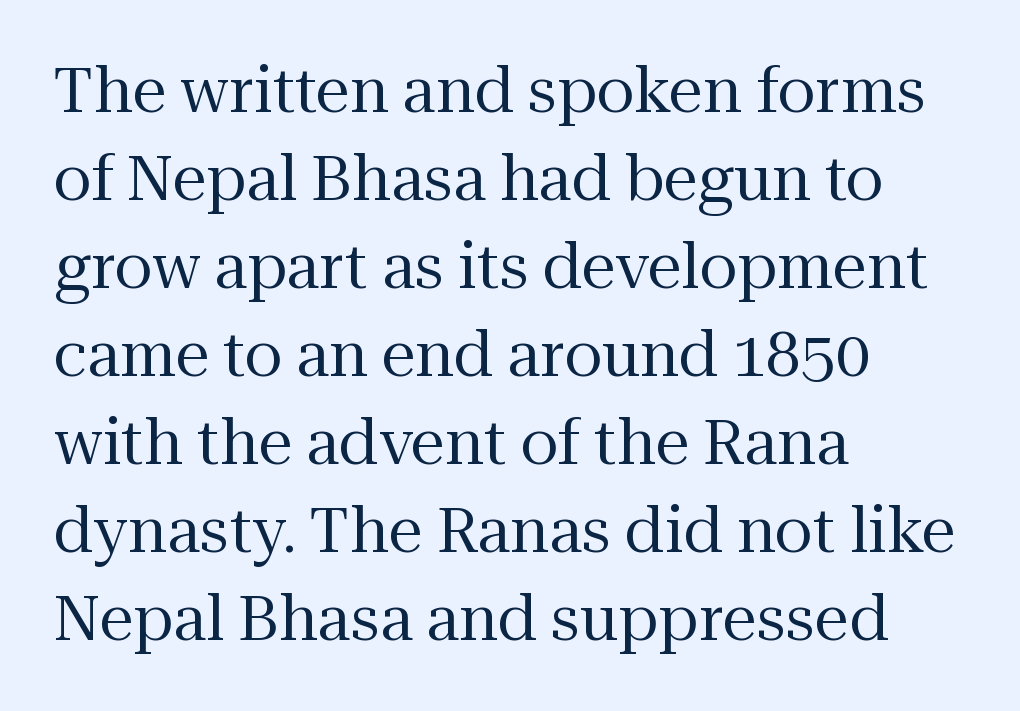
The passage shown stacks its lines at a standard gap. Spacing verdict: proportional, widths tailored to each character. Letters rest on an invisible, unmarked baseline. You could call the tracking neutral — neither tight nor loose. Heaviness? Minimal to ordinary, like unemphasized prose. The designer went with a serif here, giving each stem small feet.
